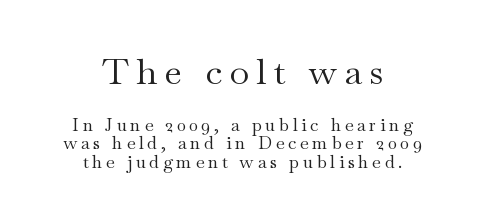
The image shows 36 px regular-weight, wide serif type, upright; set centered, tight line spacing (1.01x), unusually wide letter spacing (+0.2 em), not underlined; the first (top) block is 2.0x larger; medium stroke contrast and a small x-height.
